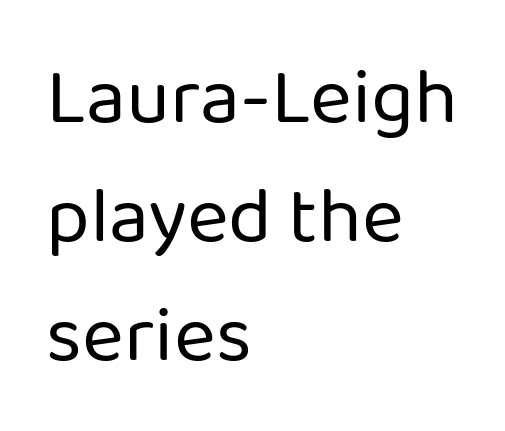
{"serif": "no", "italic": "no", "bold": "no", "weight": "regular", "width": "normal", "stroke_contrast": "low", "x_height": "medium", "monospaced": "no", "underline": "no", "align": "left", "line_spacing": "normal", "line_spacing_ratio": 1.49, "letter_spacing": "normal", "letter_spacing_em": 0.0, "glyph_px": 80}
